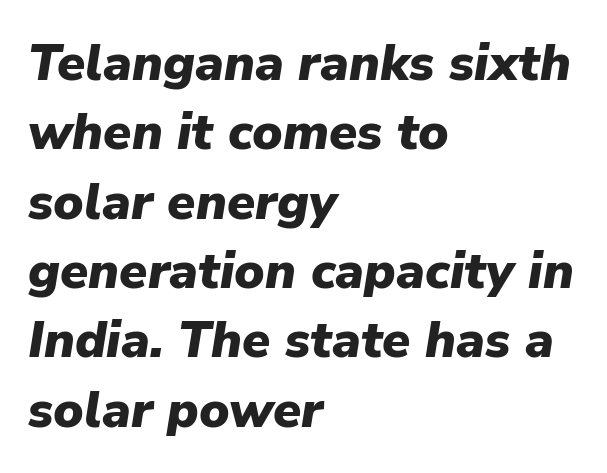
{"italic": "yes", "lean": "right", "slant_degrees": 9, "bold": "yes", "weight": "heavy", "width": "normal", "stroke_contrast": "low", "x_height": "medium", "monospaced": "no", "underline": "no", "align": "left", "line_spacing": "normal", "line_spacing_ratio": 1.36, "letter_spacing": "normal", "letter_spacing_em": 0.0, "glyph_px": 51}
